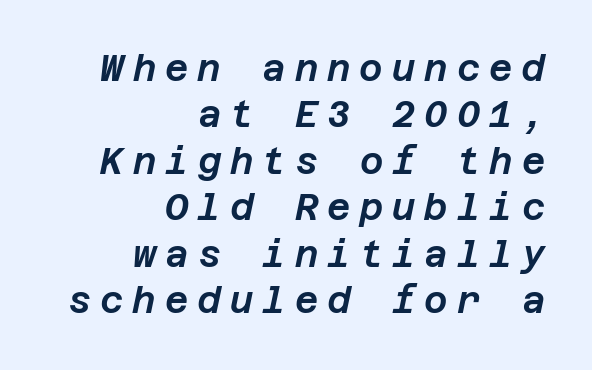
{"italic": "yes", "lean": "right", "slant_degrees": 12, "width": "normal", "stroke_contrast": "low", "x_height": "large", "underline": "no", "align": "right", "line_spacing": "normal", "line_spacing_ratio": 1.29, "letter_spacing": "wide", "letter_spacing_em": 0.25, "glyph_px": 36}
